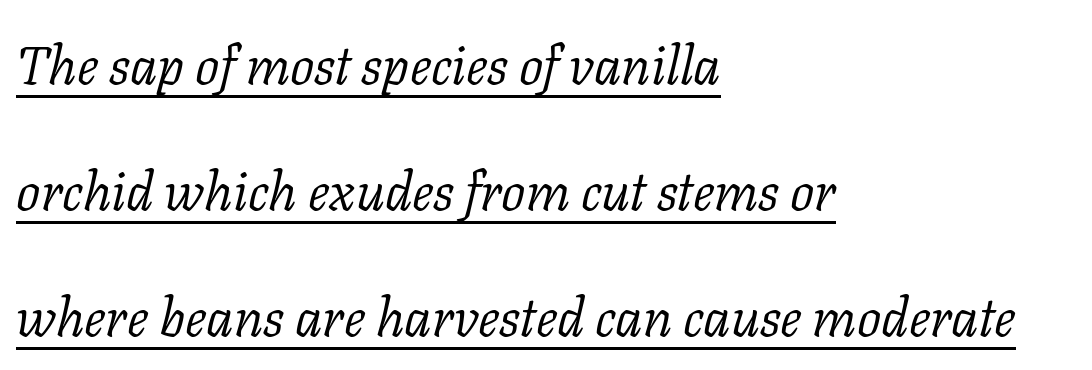
Visually the block forms a straight wall on the left and a jagged coastline on the right. Quick note: interline space is abundant. Think of a printed novel: that variable character pitch is what you see here. The strokes carry an ordinary text weight at most.
